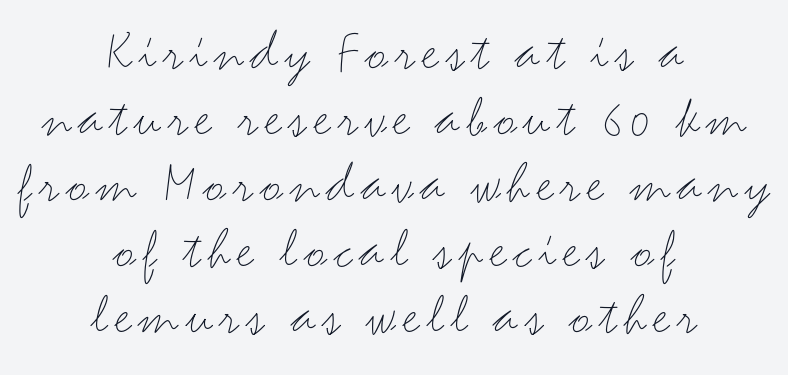
The image shows 59 px light, wide sans-serif type; set centered, tight line spacing (1.12x), not underlined; medium stroke contrast and a small x-height.
